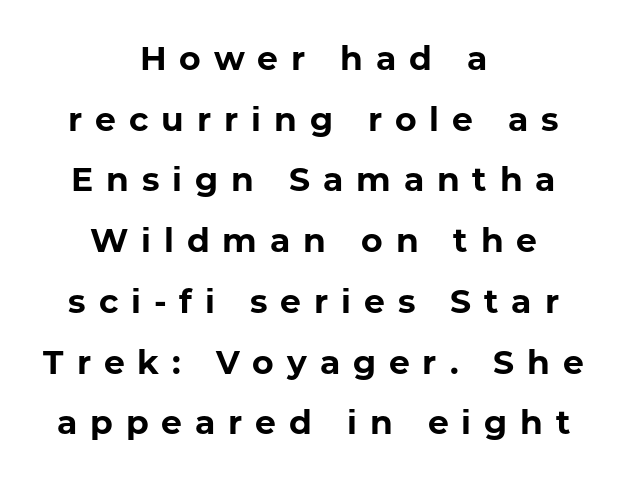
The strokes are fattened all the way to bold. The passage shown has open, widely tracked lettering throughout. Casual observation: everything's sitting right in the middle. In terms of letterform style, serifs are entirely absent.
